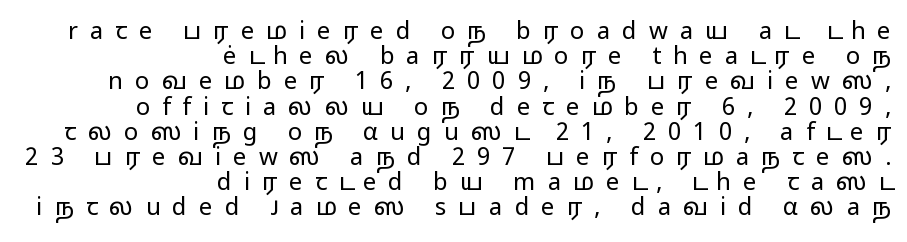
{"italic": "no", "bold": "no", "underline": "no", "align": "right", "line_spacing": "tight", "line_spacing_ratio": 1.05, "letter_spacing": "wide", "letter_spacing_em": 0.5, "glyph_px": 24}
